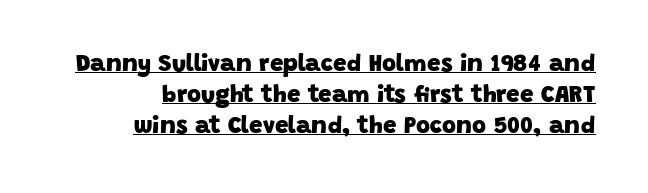
Q: Is the text bold? A: Yes.
Q: Is the text underlined? A: Yes.
Q: Is the spacing between letters normal or unusually wide? A: Normal.
Q: Is the spacing between lines tight, normal or loose? A: Normal.
